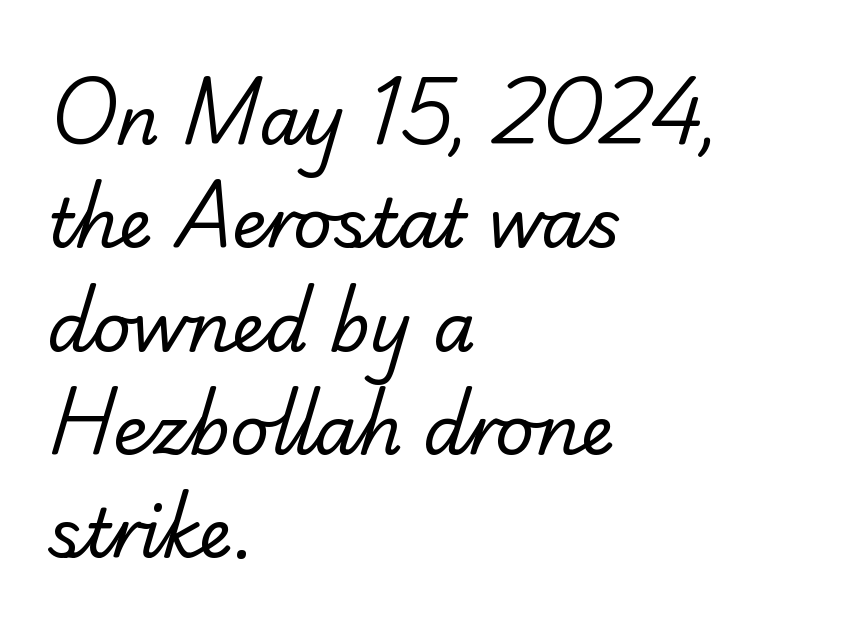
{"serif": "yes", "bold": "no", "weight": "regular", "width": "normal", "stroke_contrast": "low", "x_height": "small", "monospaced": "no", "underline": "no", "align": "left", "line_spacing": "normal", "line_spacing_ratio": 1.52, "letter_spacing": "normal", "letter_spacing_em": 0.0, "glyph_px": 68}
